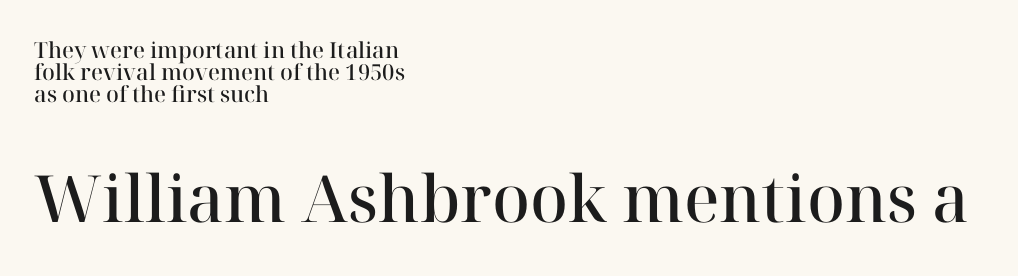
{"serif": "yes", "italic": "no", "bold": "semi", "weight": "semibold", "width": "normal", "stroke_contrast": "high", "x_height": "medium", "monospaced": "no", "underline": "no", "align": "left", "line_spacing": "tight", "line_spacing_ratio": 1.0, "letter_spacing": "normal", "letter_spacing_em": 0.0, "larger_block": "second", "size_ratio": 2.95, "glyph_px": 65}
